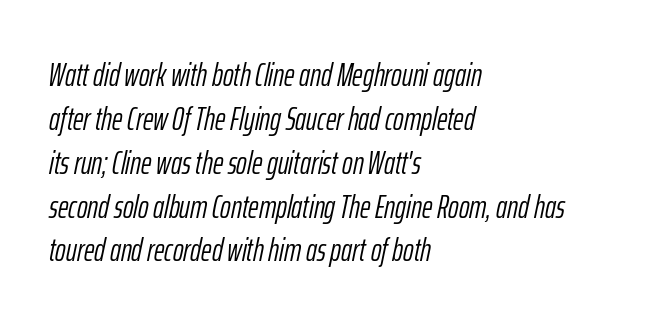
The image shows 32 px light, condensed type, italic (leaning right); set left-aligned, normal line spacing (1.37x), normal letter spacing, not underlined; low stroke contrast and a medium x-height.
